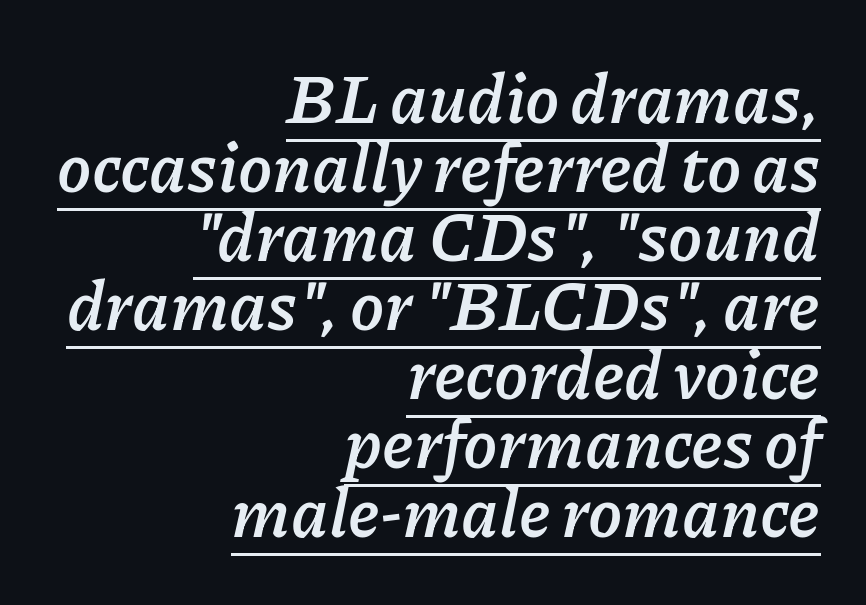
{"italic": "yes", "lean": "right", "slant_degrees": 11, "bold": "yes", "weight": "semibold", "width": "normal", "stroke_contrast": "low", "x_height": "medium", "monospaced": "no", "underline": "yes", "align": "right", "line_spacing": "tight", "line_spacing_ratio": 1.0, "letter_spacing": "normal", "letter_spacing_em": 0.0, "glyph_px": 69}
